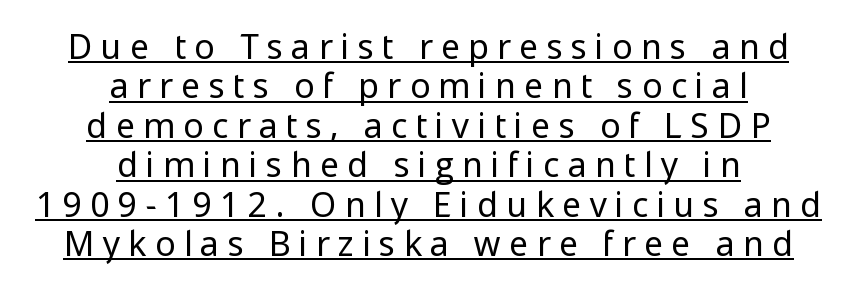
{"serif": "no", "italic": "no", "bold": "no", "weight": "regular", "width": "normal", "stroke_contrast": "low", "x_height": "medium", "monospaced": "no", "underline": "yes", "align": "center", "line_spacing_ratio": 1.16, "letter_spacing": "wide", "letter_spacing_em": 0.26, "glyph_px": 34}
